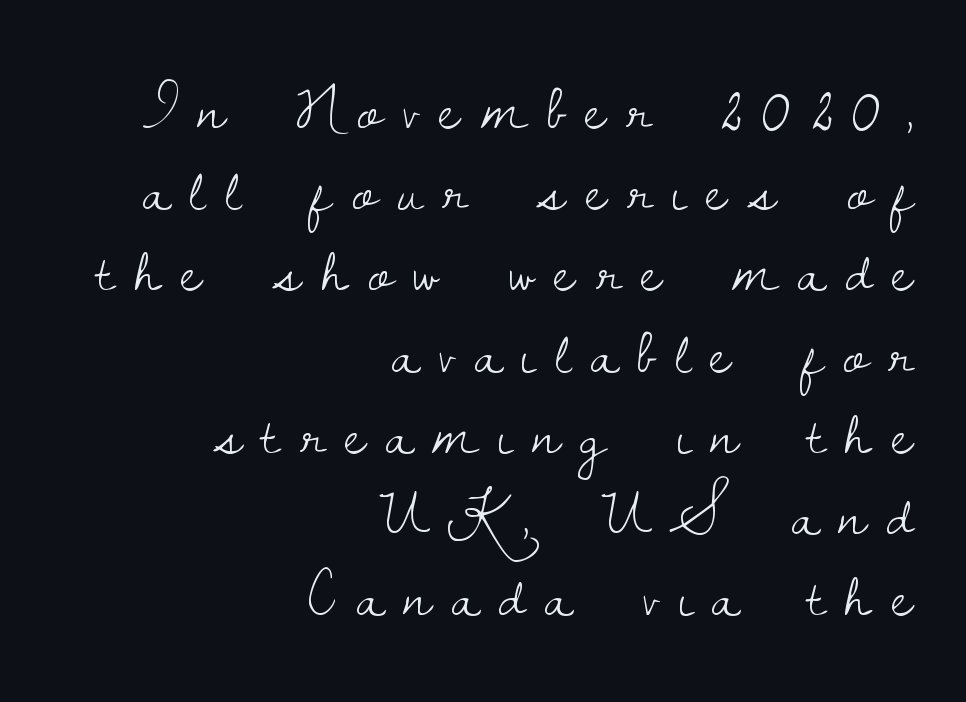
The image shows 66 px light serif type; set right-aligned, line spacing 1.23x, unusually wide letter spacing (+0.31 em), not underlined; low stroke contrast and a small x-height.
